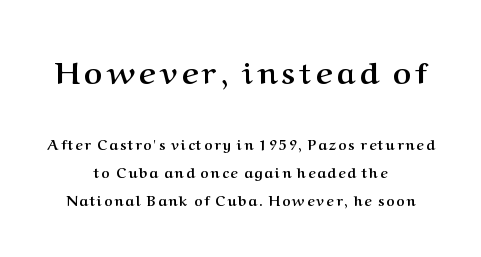
Q: Is the text bold? A: Yes.
Q: Is the text italic (slanted)? A: No, it is upright.
Q: Is the typeface a serif or a sans-serif typeface? A: Serif.
Q: Is the text underlined? A: No.
Q: How is the paragraph aligned? A: Centered.
Q: Is the spacing between lines tight, normal or loose? A: Loose.
Q: Which block of text is set in a larger size, the first (top) or the second (bottom)? A: The first (top) one.
Q: Width (condensed, normal, or wide)? A: Normal.
Q: Stroke contrast? A: Medium.
Q: x-height? A: Medium.
Q: Monospaced? A: No.
